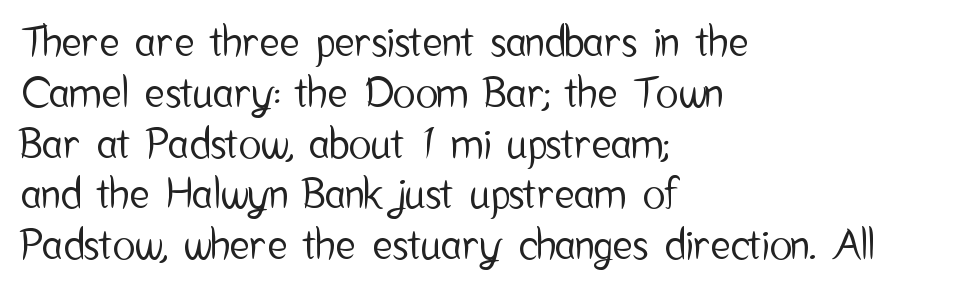
The rendering uses natural spacing where letterforms have individual widths. A classic flush-left, rag-right setting is used for this passage. No word sits above an underline. Posture: vertical. This rendering employs a face without finishing strokes, i.e., a sans-serif. Standard letterfit; no display-style spreading of the glyphs.
